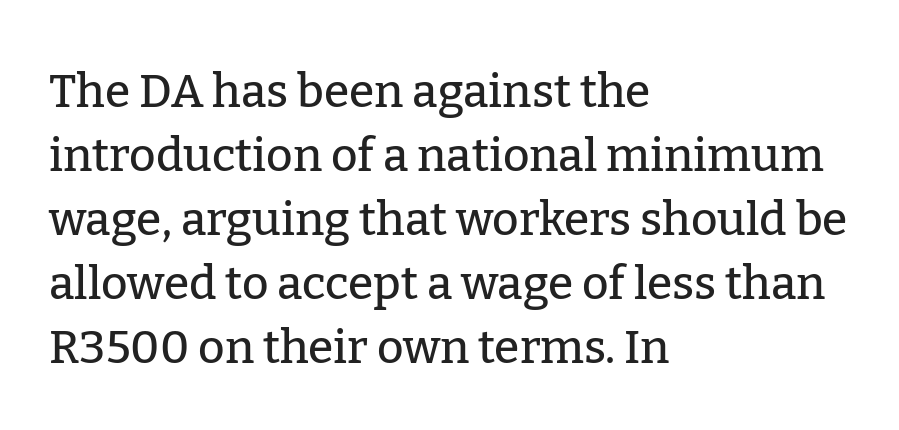
The image shows 46 px serif type, upright; set left-aligned, normal line spacing (1.39x), normal letter spacing, not underlined; low stroke contrast and a medium x-height.
